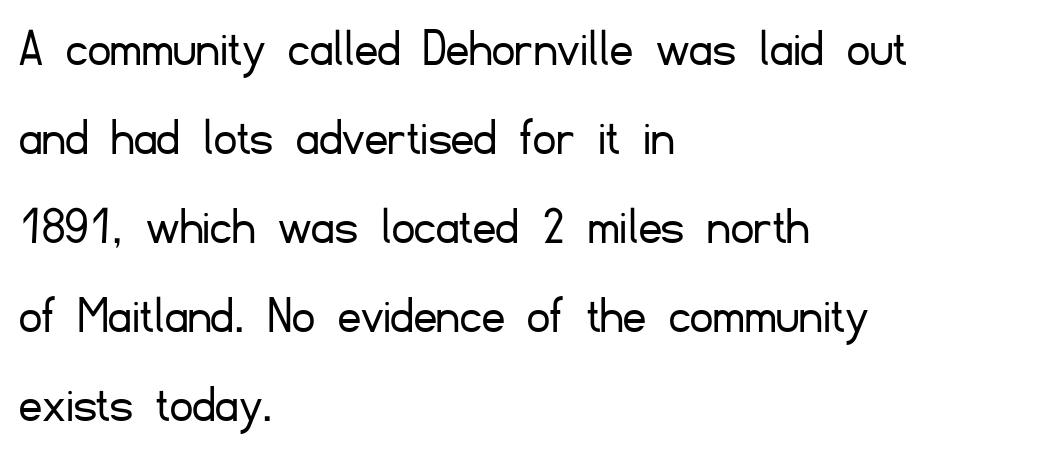
{"serif": "no", "italic": "no", "bold": "no", "weight": "light", "width": "normal", "stroke_contrast": "low", "x_height": "small", "monospaced": "no", "underline": "no", "align": "left", "line_spacing": "normal", "line_spacing_ratio": 1.59, "letter_spacing": "normal", "letter_spacing_em": 0.0, "glyph_px": 56}
